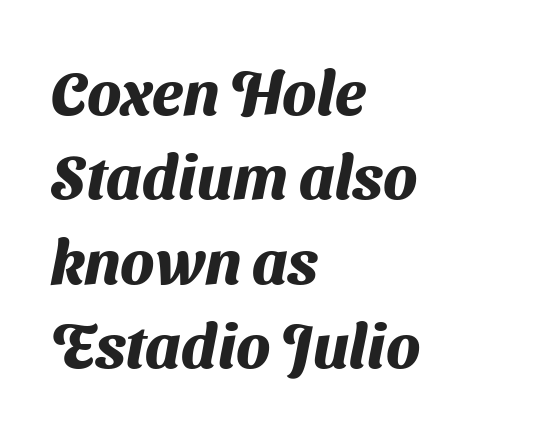
The space between consecutive lines is moderate. A typesetter would call this zero additional tracking. The words here are not underlined. The type family on display is of the sans-serif kind. Do the characters align in a grid? No, the font is proportional.
